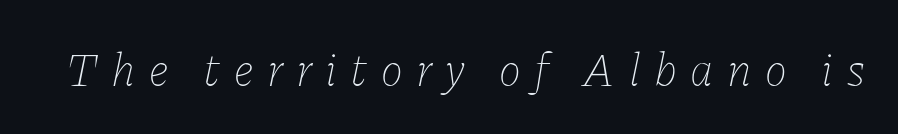
The image shows 47 px thin type, italic (leaning right); set unusually wide letter spacing (+0.29 em), not underlined; low stroke contrast and a medium x-height.
